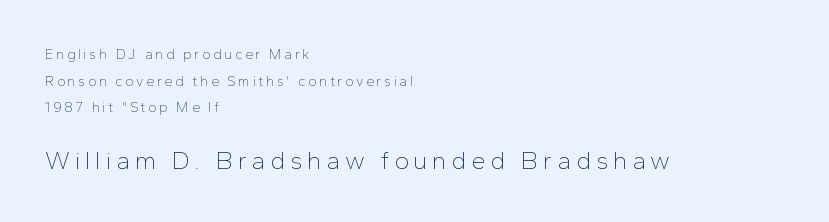
Notice the wide empty band between every row — that's loose leading. Quick note: not italic, upright. Words float on clear page, feet unadorned. The text block is weighted toward the left margin, trailing off unevenly rightward. Counters stay open thanks to moderate or lighter strokes.
